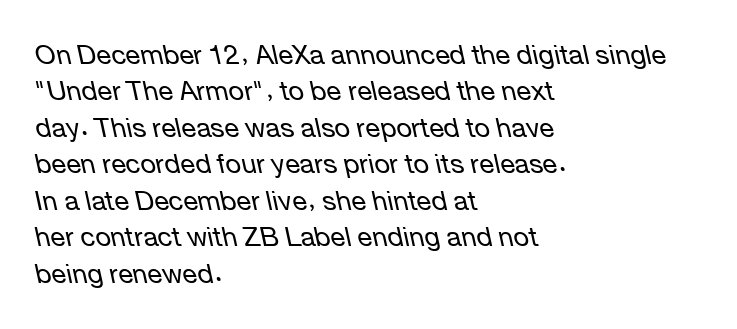
The image shows 27 px text type, italic (leaning left); set left-aligned, normal line spacing (1.35x), normal letter spacing, not underlined.
